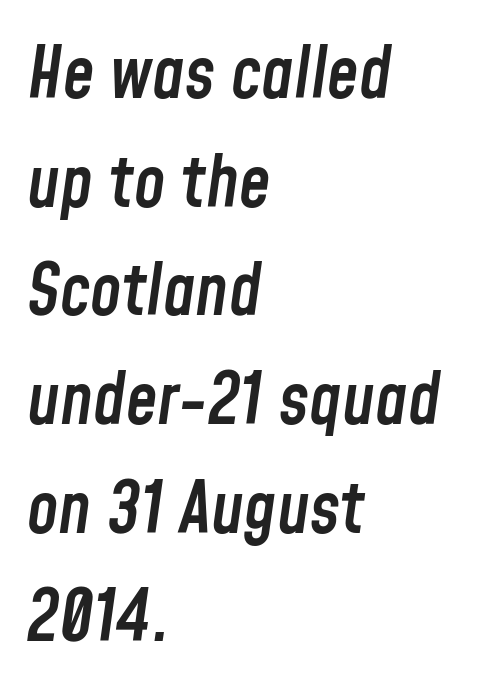
{"italic": "yes", "lean": "right", "slant_degrees": 8, "bold": "semi", "weight": "semibold", "width": "condensed", "stroke_contrast": "low", "x_height": "medium", "monospaced": "no", "underline": "no", "align": "left", "line_spacing": "normal", "line_spacing_ratio": 1.53, "letter_spacing": "normal", "letter_spacing_em": 0.0, "glyph_px": 71}
